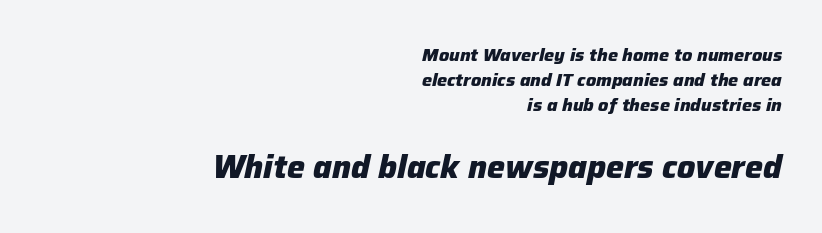
Q: Is the text bold? A: Yes.
Q: Is the text italic (slanted)? A: Yes, it leans right by about 12 degrees.
Q: Is the text underlined? A: No.
Q: How is the paragraph aligned? A: Right-aligned.
Q: Is the spacing between letters normal or unusually wide? A: Normal.
Q: Is the spacing between lines tight, normal or loose? A: Normal.
Q: Which block of text is set in a larger size, the first (top) or the second (bottom)? A: The second (bottom) one.
Q: Width (condensed, normal, or wide)? A: Normal.
Q: Stroke contrast? A: Low.
Q: x-height? A: Medium.
Q: Monospaced? A: No.
